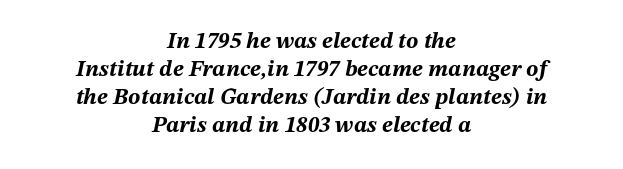
The gap between lines stays unmarked. The setting favours the middle, as headings and verse often do. In terms of letterspacing, this is plain default setting. If you drew a line through each stem, it would be angled. Heft: maximum for text — a bold.
